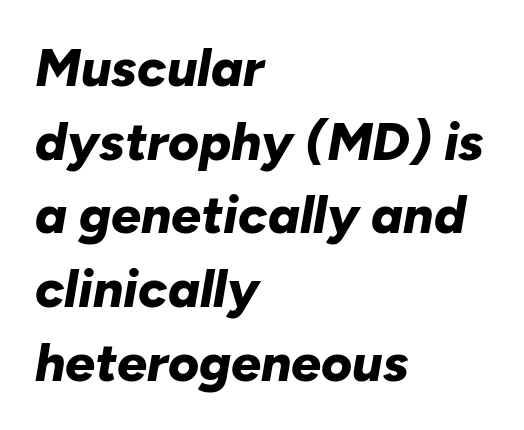
{"italic": "yes", "lean": "right", "slant_degrees": 10, "bold": "yes", "weight": "bold", "width": "normal", "stroke_contrast": "low", "x_height": "medium", "monospaced": "no", "underline": "no", "align": "left", "line_spacing": "normal", "line_spacing_ratio": 1.39, "letter_spacing": "normal", "letter_spacing_em": 0.0, "glyph_px": 53}
